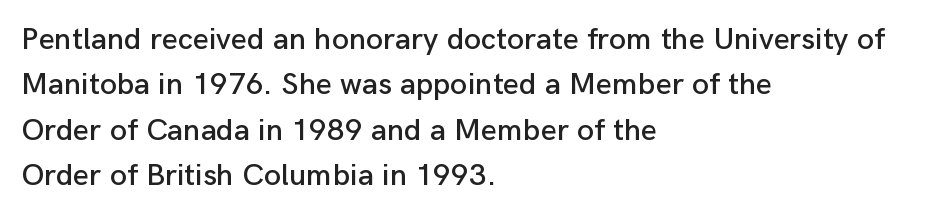
Classification — sans serif. In CSS terms this would be text-align: left. Nothing unusual about the tracking: characters are spaced as the font intends. Summary of vertical rhythm: regular, with standard interline spacing. The specimen omits any rule beneath the text block's lines. These lines were composed using upright roman letters.
